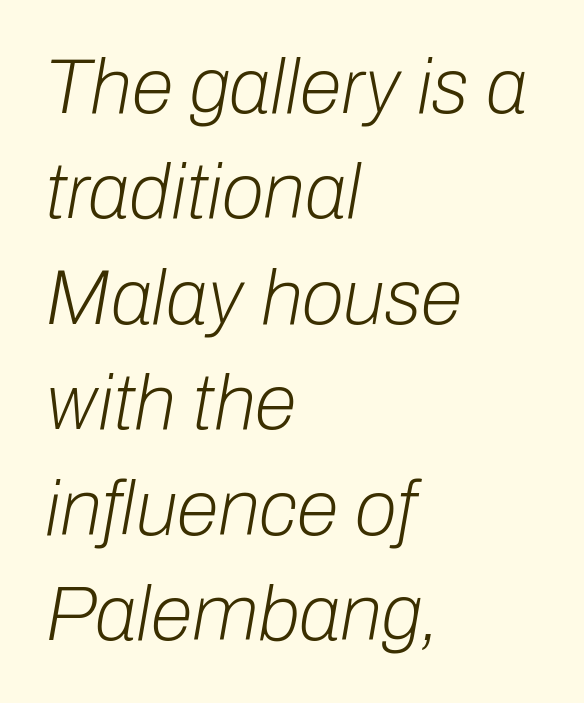
{"italic": "yes", "lean": "right", "slant_degrees": 10, "bold": "no", "weight": "light", "width": "normal", "stroke_contrast": "low", "x_height": "medium", "monospaced": "no", "underline": "no", "align": "left", "line_spacing": "normal", "line_spacing_ratio": 1.37, "letter_spacing": "normal", "letter_spacing_em": 0.0, "glyph_px": 77}
